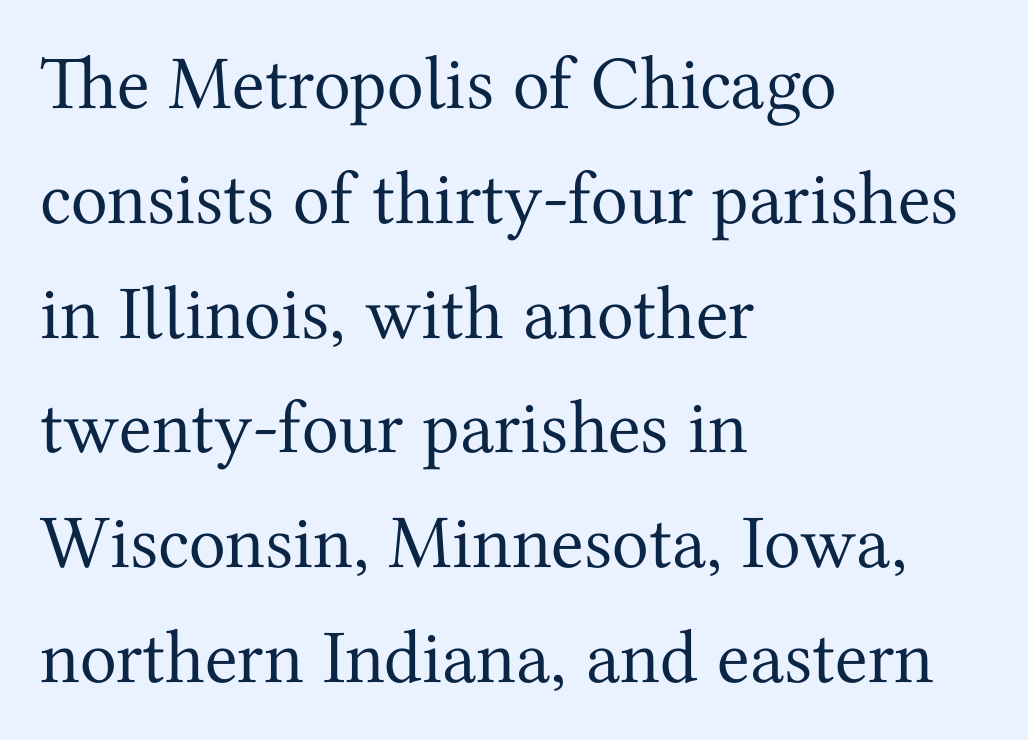
The image shows 76 px regular-weight serif type, upright; set left-aligned, normal line spacing (1.51x), normal letter spacing, not underlined; medium stroke contrast and a medium x-height.
